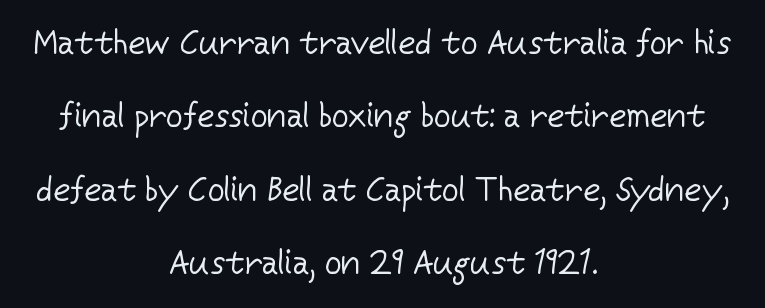
Q: Is the text bold? A: No.
Q: Is the text italic (slanted)? A: No, it is upright.
Q: Is the typeface a serif or a sans-serif typeface? A: Sans-serif.
Q: Is the text underlined? A: No.
Q: How is the paragraph aligned? A: Centered.
Q: Is the spacing between letters normal or unusually wide? A: Normal.
Q: Is the spacing between lines tight, normal or loose? A: Loose.
Q: Width (condensed, normal, or wide)? A: Normal.
Q: Stroke contrast? A: Low.
Q: x-height? A: Medium.
Q: Monospaced? A: No.
